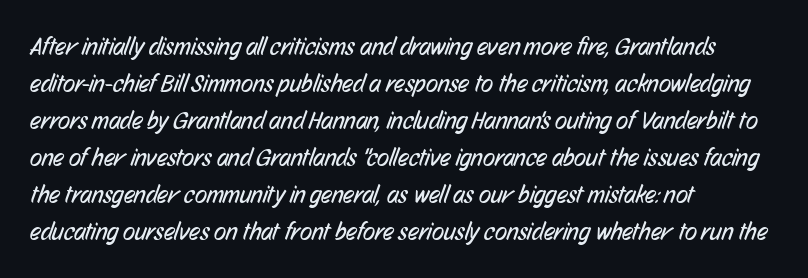
Layout note: lines flush left. You could call the tracking neutral — neither tight nor loose. Type without underlining. How would I describe the line gaps? Plain and ordinary. Bold? No — there's no thickening of the strokes.
